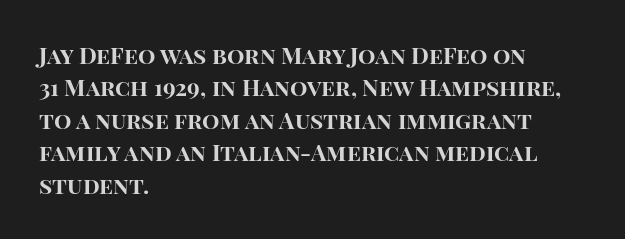
The image shows 23 px bold type, upright; set left-aligned, normal line spacing (1.41x), normal letter spacing, not underlined.
